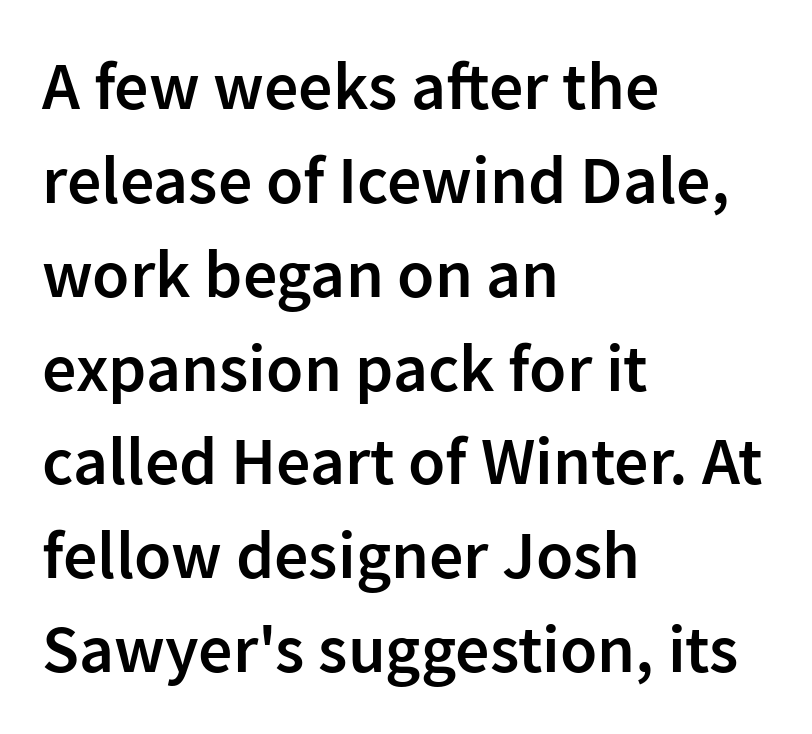
Q: Is the text bold? A: Semi-bold.
Q: Is the text italic (slanted)? A: No, it is upright.
Q: Is the typeface a serif or a sans-serif typeface? A: Sans-serif.
Q: Is the text underlined? A: No.
Q: How is the paragraph aligned? A: Left-aligned.
Q: Is the spacing between letters normal or unusually wide? A: Normal.
Q: Is the spacing between lines tight, normal or loose? A: Normal.
Q: Width (condensed, normal, or wide)? A: Normal.
Q: Stroke contrast? A: Low.
Q: x-height? A: Medium.
Q: Monospaced? A: No.
